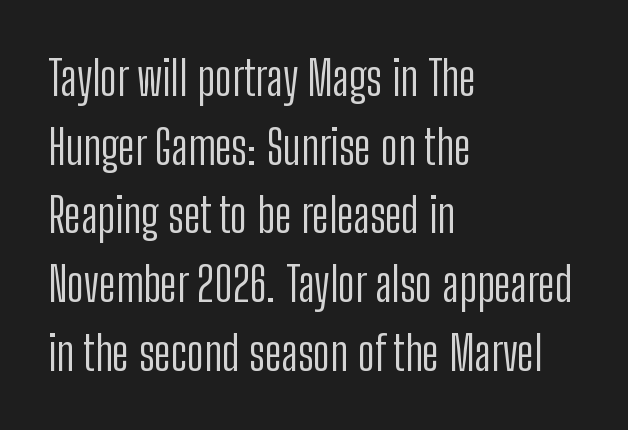
Q: Is the text bold? A: No.
Q: Is the text italic (slanted)? A: No, it is upright.
Q: Is the typeface a serif or a sans-serif typeface? A: Sans-serif.
Q: Is the text underlined? A: No.
Q: How is the paragraph aligned? A: Left-aligned.
Q: Is the spacing between letters normal or unusually wide? A: Normal.
Q: Is the spacing between lines tight, normal or loose? A: Normal.
Q: Width (condensed, normal, or wide)? A: Condensed.
Q: Stroke contrast? A: Low.
Q: x-height? A: Medium.
Q: Monospaced? A: No.
